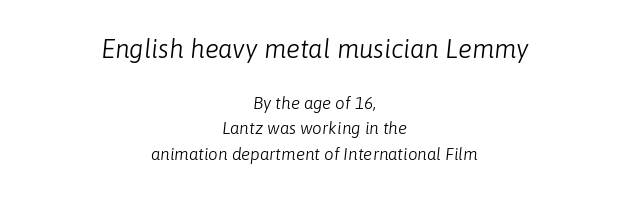
{"italic": "yes", "lean": "right", "slant_degrees": 6, "bold": "no", "underline": "no", "align": "center", "line_spacing": "normal", "line_spacing_ratio": 1.5, "letter_spacing": "normal", "letter_spacing_em": 0.0, "larger_block": "first", "size_ratio": 1.53, "glyph_px": 26}
